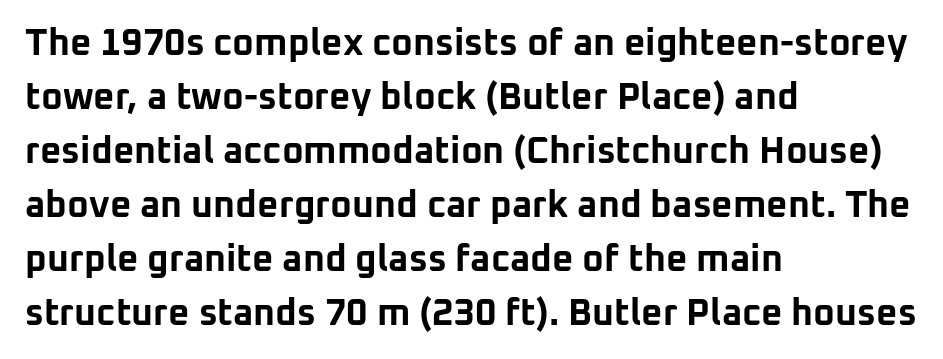
{"serif": "no", "italic": "no", "bold": "yes", "weight": "bold", "width": "normal", "stroke_contrast": "low", "x_height": "medium", "monospaced": "no", "underline": "no", "align": "left", "line_spacing": "normal", "line_spacing_ratio": 1.46, "letter_spacing": "normal", "letter_spacing_em": 0.0, "glyph_px": 37}
